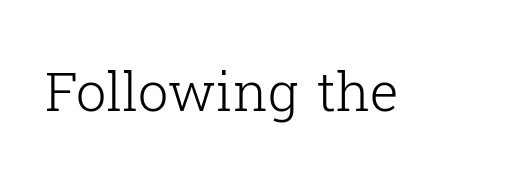
{"serif": "yes", "italic": "no", "bold": "no", "weight": "light", "width": "normal", "stroke_contrast": "low", "x_height": "medium", "monospaced": "no", "underline": "no", "letter_spacing": "normal", "letter_spacing_em": 0.0, "glyph_px": 54}
